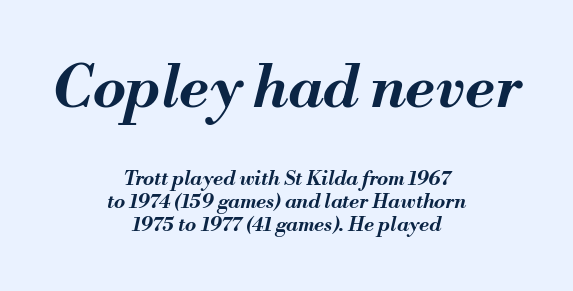
{"italic": "yes", "lean": "right", "slant_degrees": 13, "bold": "yes", "weight": "bold", "width": "normal", "stroke_contrast": "medium", "x_height": "small", "monospaced": "no", "underline": "no", "align": "center", "line_spacing": "tight", "line_spacing_ratio": 1.14, "letter_spacing": "normal", "letter_spacing_em": 0.0, "larger_block": "first", "size_ratio": 2.95, "glyph_px": 59}
